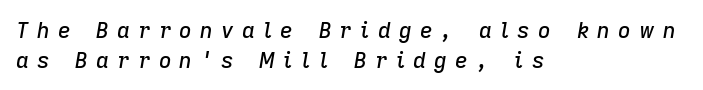
{"italic": "yes", "lean": "right", "slant_degrees": 9, "underline": "no", "align": "left", "line_spacing": "normal", "line_spacing_ratio": 1.35, "letter_spacing": "wide", "letter_spacing_em": 0.37, "glyph_px": 22}
